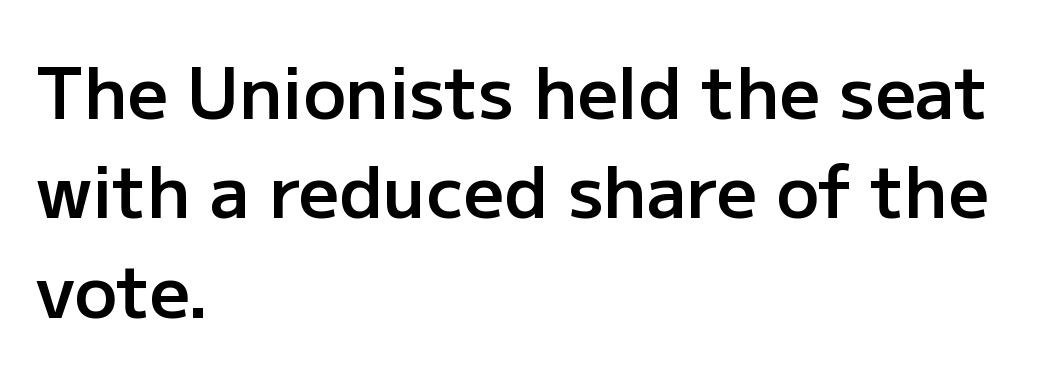
The image shows 71 px semibold sans-serif type, upright; set left-aligned, normal line spacing (1.4x), normal letter spacing, not underlined; low stroke contrast and a medium x-height.
